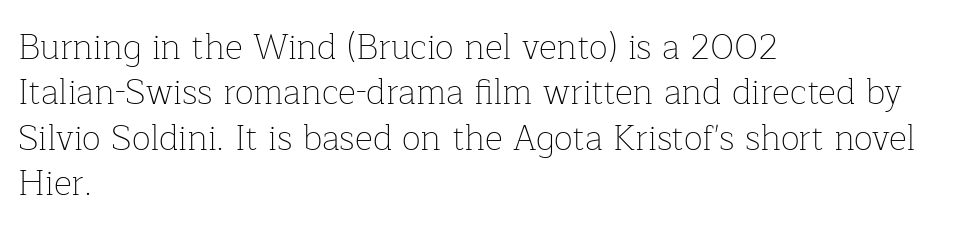
The image shows 35 px thin serif type, upright; set left-aligned, normal line spacing (1.3x), normal letter spacing, not underlined; low stroke contrast and a medium x-height.
